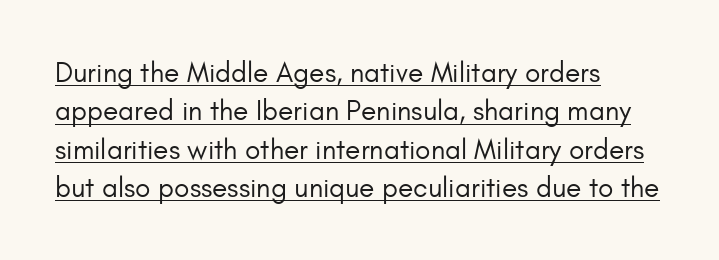
Q: Is the text bold? A: No.
Q: Is the text italic (slanted)? A: No, it is upright.
Q: Is the typeface a serif or a sans-serif typeface? A: Sans-serif.
Q: Is the text underlined? A: Yes.
Q: How is the paragraph aligned? A: Left-aligned.
Q: Is the spacing between letters normal or unusually wide? A: Normal.
Q: Is the spacing between lines tight, normal or loose? A: Normal.
Q: Width (condensed, normal, or wide)? A: Normal.
Q: Stroke contrast? A: Low.
Q: x-height? A: Small.
Q: Monospaced? A: No.
